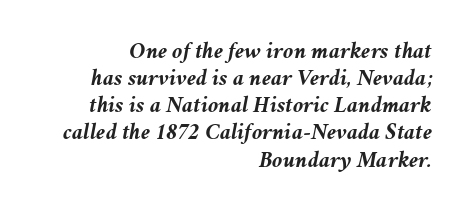
{"italic": "yes", "lean": "right", "slant_degrees": 11, "bold": "yes", "underline": "no", "align": "right", "line_spacing_ratio": 1.18, "letter_spacing": "normal", "letter_spacing_em": 0.0, "glyph_px": 23}
